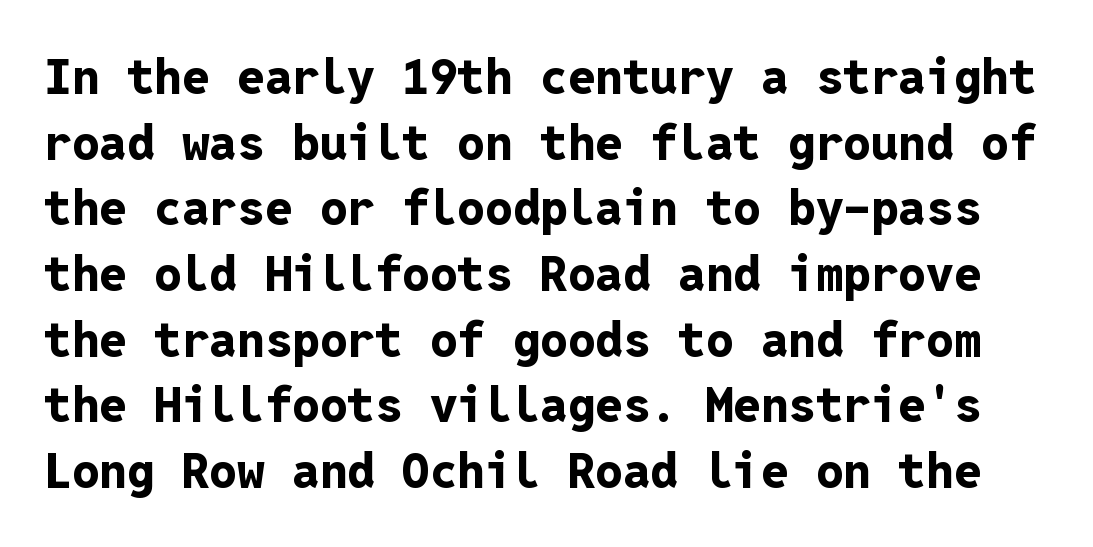
The image shows 49 px bold sans-serif type, upright, monospaced; set normal line spacing (1.34x), normal letter spacing, not underlined; low stroke contrast and a medium x-height.
